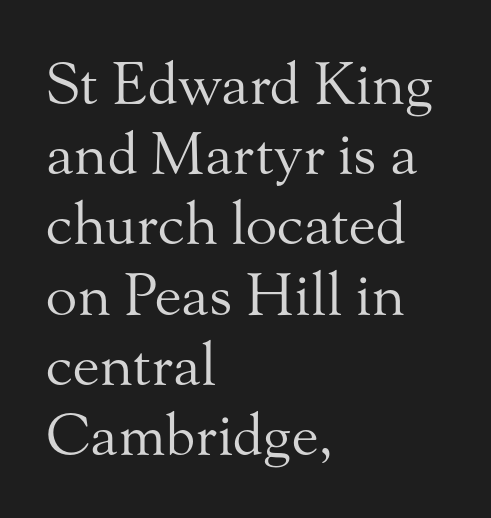
The image shows 58 px regular-weight serif type, upright; set left-aligned, line spacing 1.21x, normal letter spacing, not underlined; medium stroke contrast and a small x-height.
